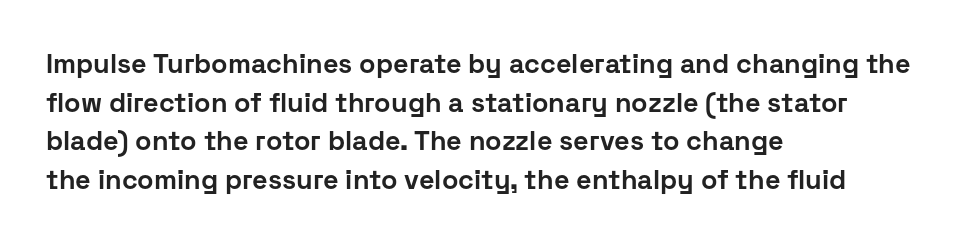
The glyphs are unaccompanied by any horizontal stroke below them. Alignment: flush left. Its strokes are broad and dark, the hallmark of bold type. Designer's note — italics off, roman on.
